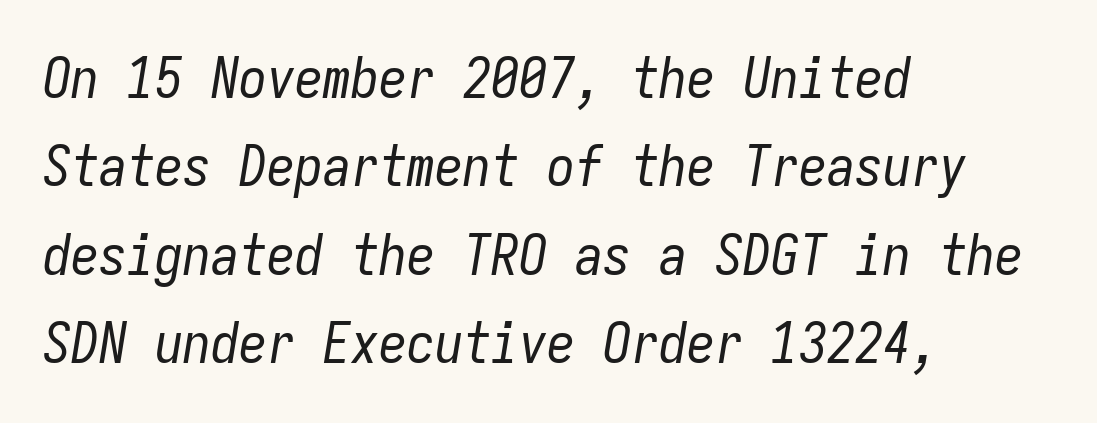
Monospaced: the letters line up in strict vertical columns. The rows are spaced the way most documents space them. Unbolded letterforms with no extra heft. Glyph-to-glyph distance matches everyday printed text.
